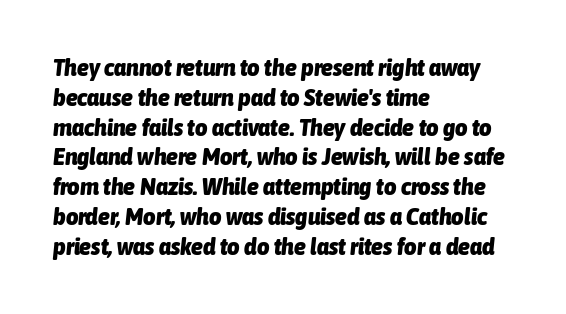
{"italic": "yes", "lean": "right", "slant_degrees": 6, "bold": "yes", "underline": "no", "align": "left", "line_spacing_ratio": 1.24, "letter_spacing": "normal", "letter_spacing_em": 0.0, "glyph_px": 24}
